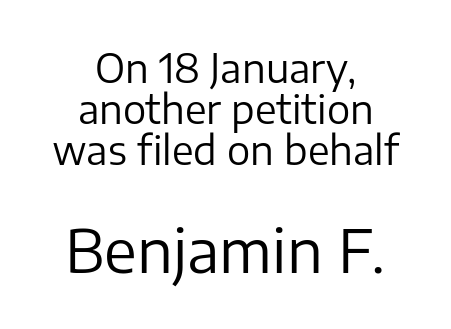
Q: Is the text bold? A: No.
Q: Is the text italic (slanted)? A: No, it is upright.
Q: Is the typeface a serif or a sans-serif typeface? A: Sans-serif.
Q: Is the text underlined? A: No.
Q: How is the paragraph aligned? A: Centered.
Q: Is the spacing between letters normal or unusually wide? A: Normal.
Q: Is the spacing between lines tight, normal or loose? A: Tight.
Q: Which block of text is set in a larger size, the first (top) or the second (bottom)? A: The second (bottom) one.
Q: Width (condensed, normal, or wide)? A: Normal.
Q: Stroke contrast? A: Low.
Q: x-height? A: Medium.
Q: Monospaced? A: No.
